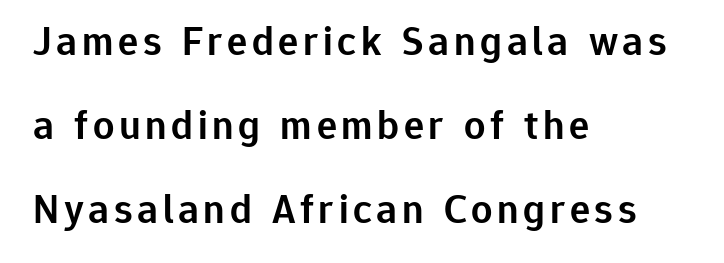
The compositor pushed each line to the left boundary. Lines of text with bare space underneath. Widely set lines give the paragraph a tall, airy silhouette. Style check: upright.
